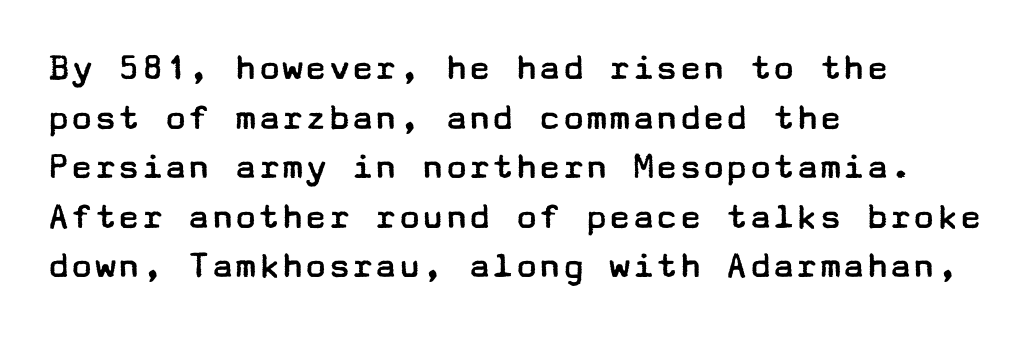
{"serif": "no", "italic": "no", "bold": "no", "weight": "regular", "width": "wide", "stroke_contrast": "low", "x_height": "medium", "underline": "no", "align": "left", "line_spacing": "normal", "line_spacing_ratio": 1.27, "letter_spacing": "normal", "letter_spacing_em": 0.0, "glyph_px": 39}
